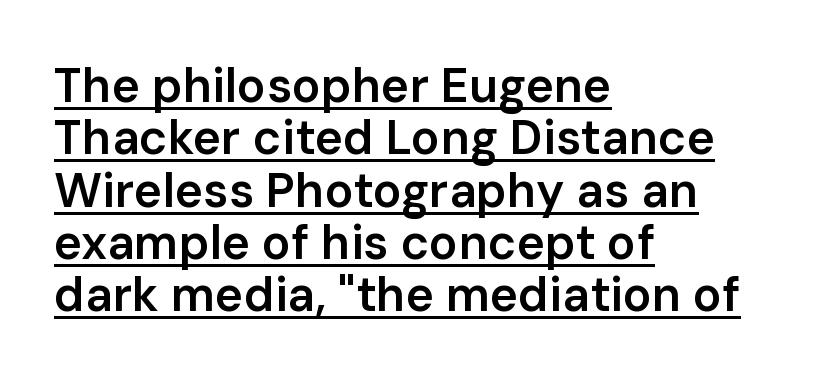
The image shows 48 px semibold sans-serif type, upright; set left-aligned, tight line spacing (1.09x), normal letter spacing, underlined; low stroke contrast and a medium x-height.
